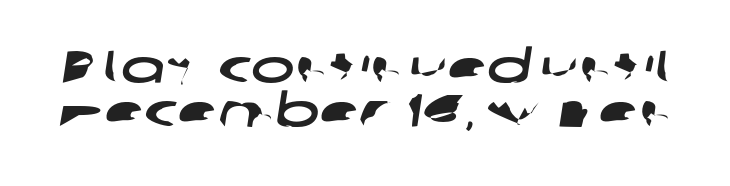
{"serif": "no", "width": "wide", "stroke_contrast": "low", "x_height": "medium", "monospaced": "no", "underline": "no", "line_spacing": "tight", "line_spacing_ratio": 0.96, "letter_spacing": "normal", "letter_spacing_em": 0.0, "glyph_px": 46}
